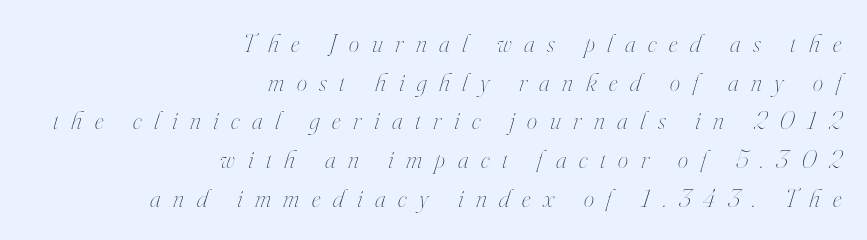
{"italic": "yes", "lean": "right", "slant_degrees": 16, "bold": "no", "underline": "no", "align": "right", "line_spacing": "normal", "line_spacing_ratio": 1.49, "letter_spacing": "wide", "letter_spacing_em": 0.49, "glyph_px": 26}
